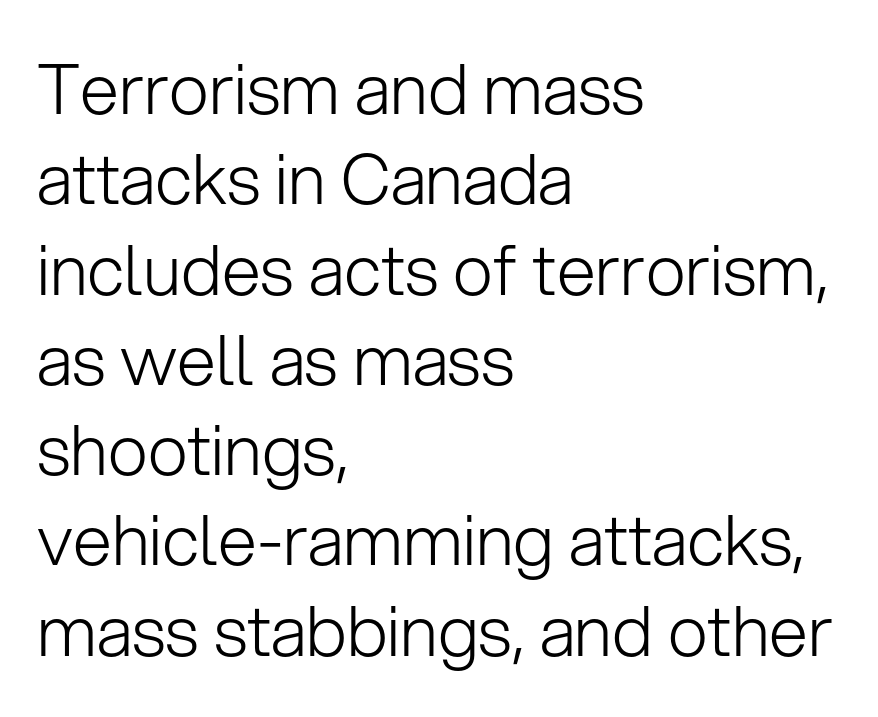
In terms of posture, this sample is upright. Each letter keeps its own natural width here, so spacing adapts to shape. Has an underline been added? It has not. Summary of vertical rhythm: regular, with standard interline spacing. No feet cap the strokes, marking this as sans-serif type. Words appear dense and cohesive because spacing is normal.
